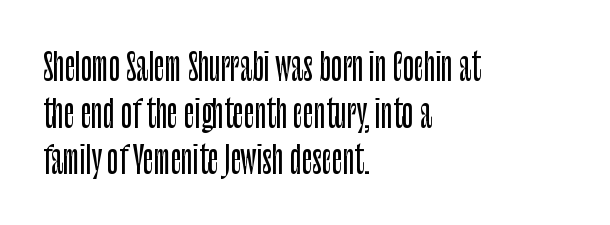
Q: Is the text italic (slanted)? A: No, it is upright.
Q: Is the typeface a serif or a sans-serif typeface? A: Sans-serif.
Q: Is the text underlined? A: No.
Q: How is the paragraph aligned? A: Left-aligned.
Q: Is the spacing between letters normal or unusually wide? A: Normal.
Q: Is the spacing between lines tight, normal or loose? A: Normal.
Q: Width (condensed, normal, or wide)? A: Condensed.
Q: Stroke contrast? A: Low.
Q: x-height? A: Large.
Q: Monospaced? A: No.
